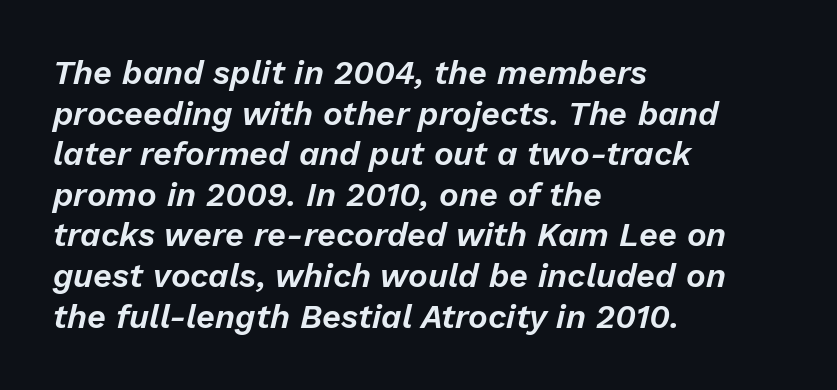
The image shows 33 px text type, italic (leaning right); set left-aligned, line spacing 1.23x, normal letter spacing, not underlined; low stroke contrast and a medium x-height.
